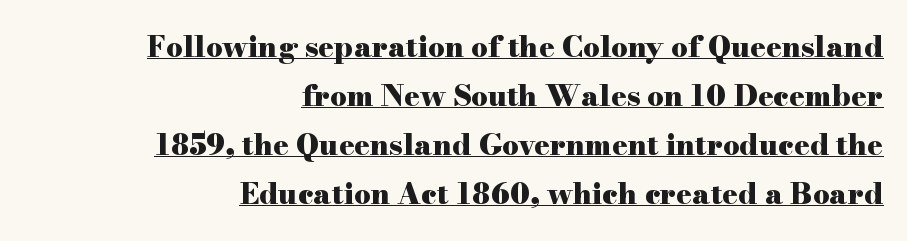
Q: Is the text bold? A: Yes.
Q: Is the text italic (slanted)? A: No, it is upright.
Q: Is the typeface a serif or a sans-serif typeface? A: Serif.
Q: Is the text underlined? A: Yes.
Q: How is the paragraph aligned? A: Right-aligned.
Q: Is the spacing between letters normal or unusually wide? A: Normal.
Q: Is the spacing between lines tight, normal or loose? A: Normal.
Q: Width (condensed, normal, or wide)? A: Wide.
Q: Stroke contrast? A: High.
Q: x-height? A: Small.
Q: Monospaced? A: No.
